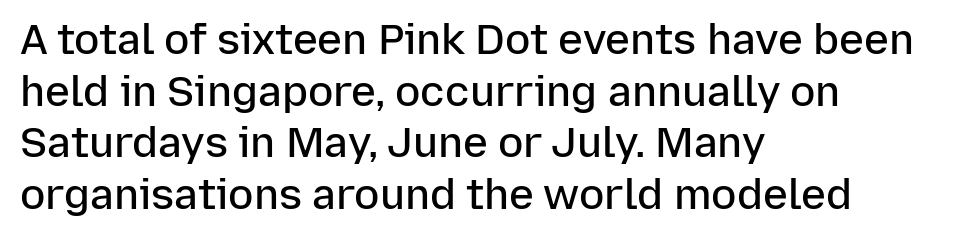
Letters rest on an invisible, unmarked baseline. Upright lettering throughout. Each letter keeps its own natural width here, so spacing adapts to shape. Classification — sans serif.
